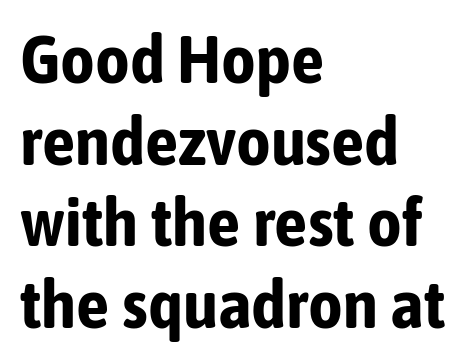
The image shows 67 px bold, condensed sans-serif type, upright; set left-aligned, line spacing 1.22x, normal letter spacing, not underlined; low stroke contrast and a medium x-height.
